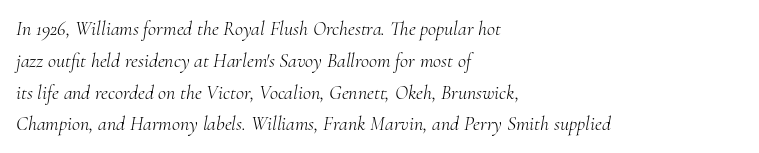
Is the block centered? No — it sits flush against the left margin. Compared with typical paragraphs, the rows here are spaced about the same. Emphasis-style slanted type is in use. Descenders are the only things crossing below the line. Caption: face not bold, strokes unweighted.
